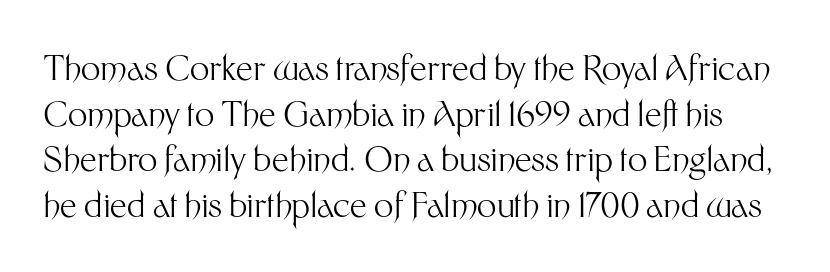
Q: Is the text bold? A: No.
Q: Is the text italic (slanted)? A: No, it is upright.
Q: Is the typeface a serif or a sans-serif typeface? A: Sans-serif.
Q: Is the text underlined? A: No.
Q: Is the spacing between letters normal or unusually wide? A: Normal.
Q: Is the spacing between lines tight, normal or loose? A: Normal.
Q: Width (condensed, normal, or wide)? A: Normal.
Q: Stroke contrast? A: Medium.
Q: x-height? A: Medium.
Q: Monospaced? A: No.
